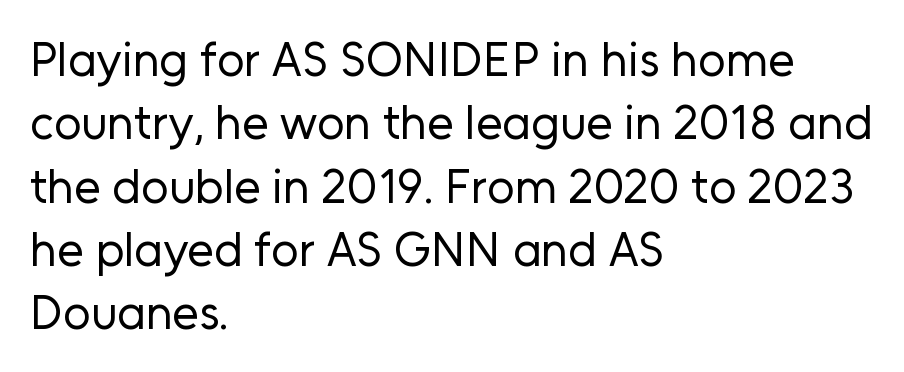
Q: Is the text bold? A: No.
Q: Is the text italic (slanted)? A: No, it is upright.
Q: Is the typeface a serif or a sans-serif typeface? A: Sans-serif.
Q: Is the text underlined? A: No.
Q: How is the paragraph aligned? A: Left-aligned.
Q: Is the spacing between letters normal or unusually wide? A: Normal.
Q: Is the spacing between lines tight, normal or loose? A: Normal.
Q: Width (condensed, normal, or wide)? A: Normal.
Q: Stroke contrast? A: Low.
Q: x-height? A: Medium.
Q: Monospaced? A: No.
